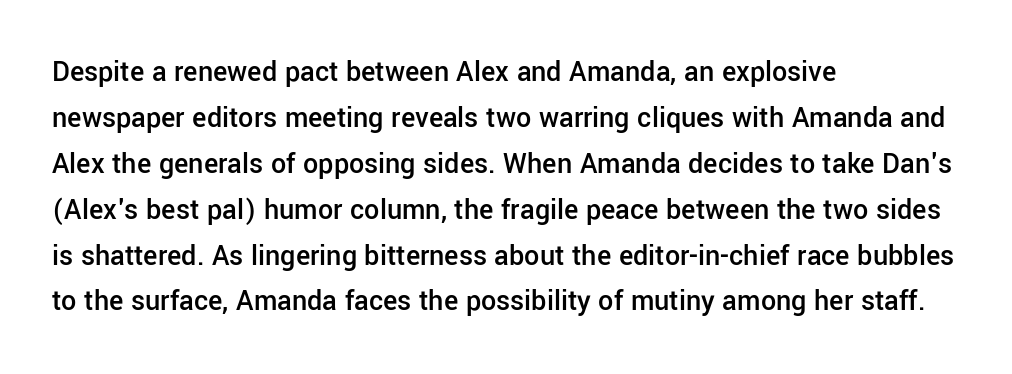
The image shows 30 px semibold sans-serif type, upright; set left-aligned, normal line spacing (1.53x), normal letter spacing, not underlined; low stroke contrast and a medium x-height.
